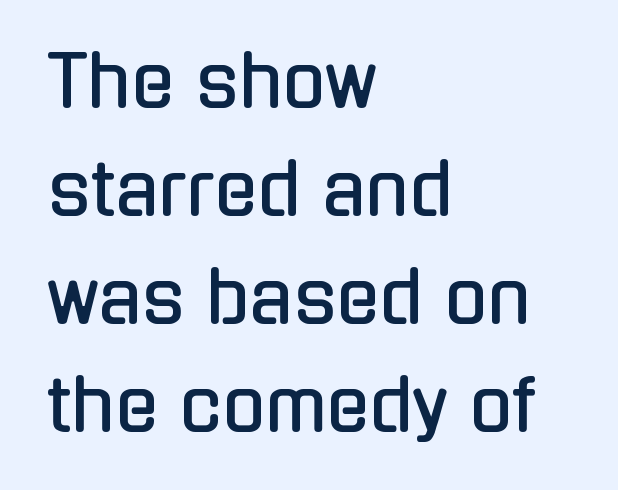
Q: Is the text italic (slanted)? A: No, it is upright.
Q: Is the typeface a serif or a sans-serif typeface? A: Sans-serif.
Q: Is the text underlined? A: No.
Q: How is the paragraph aligned? A: Left-aligned.
Q: Is the spacing between letters normal or unusually wide? A: Normal.
Q: Is the spacing between lines tight, normal or loose? A: Normal.
Q: Width (condensed, normal, or wide)? A: Condensed.
Q: Stroke contrast? A: Low.
Q: x-height? A: Medium.
Q: Monospaced? A: No.
